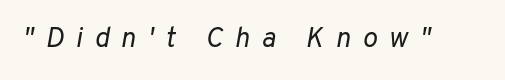
{"italic": "yes", "lean": "right", "slant_degrees": 10, "bold": "no", "weight": "regular", "width": "normal", "stroke_contrast": "low", "x_height": "medium", "monospaced": "no", "underline": "no", "letter_spacing": "wide", "letter_spacing_em": 0.42, "glyph_px": 28}
